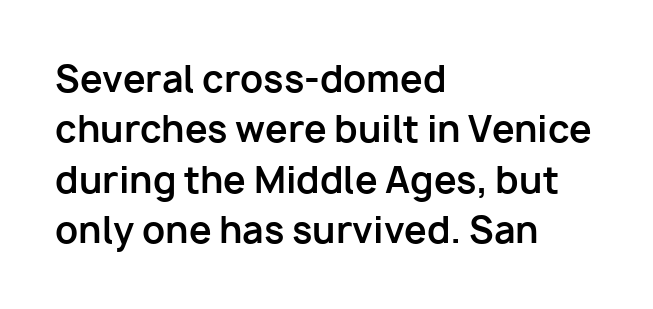
{"serif": "no", "italic": "no", "bold": "yes", "weight": "bold", "width": "normal", "stroke_contrast": "low", "x_height": "medium", "monospaced": "no", "underline": "no", "align": "left", "line_spacing": "normal", "line_spacing_ratio": 1.4, "letter_spacing": "normal", "letter_spacing_em": 0.0, "glyph_px": 36}
